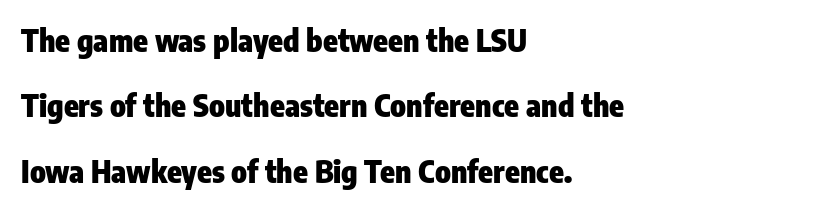
Q: Is the text bold? A: Yes.
Q: Is the text italic (slanted)? A: No, it is upright.
Q: Is the typeface a serif or a sans-serif typeface? A: Sans-serif.
Q: Is the text underlined? A: No.
Q: How is the paragraph aligned? A: Left-aligned.
Q: Is the spacing between letters normal or unusually wide? A: Normal.
Q: Is the spacing between lines tight, normal or loose? A: Loose.
Q: Width (condensed, normal, or wide)? A: Condensed.
Q: Stroke contrast? A: Low.
Q: x-height? A: Medium.
Q: Monospaced? A: No.
